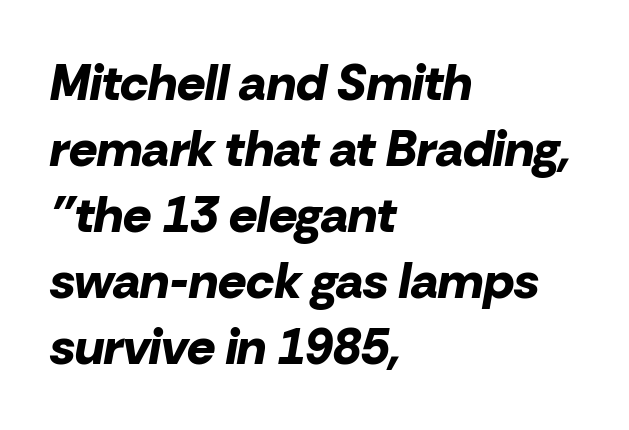
{"italic": "yes", "lean": "right", "slant_degrees": 10, "bold": "yes", "weight": "bold", "width": "normal", "stroke_contrast": "low", "x_height": "medium", "monospaced": "no", "underline": "no", "align": "left", "line_spacing": "normal", "line_spacing_ratio": 1.32, "letter_spacing": "normal", "letter_spacing_em": 0.0, "glyph_px": 50}
